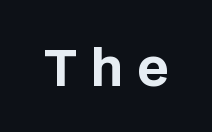
The image shows 50 px bold sans-serif type, upright; set unusually wide letter spacing (+0.28 em), not underlined; low stroke contrast and a large x-height.
